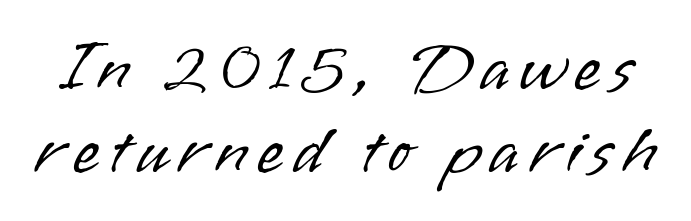
{"serif": "no", "bold": "no", "weight": "light", "width": "normal", "stroke_contrast": "low", "x_height": "small", "monospaced": "no", "underline": "no", "line_spacing_ratio": 1.18, "glyph_px": 70}
